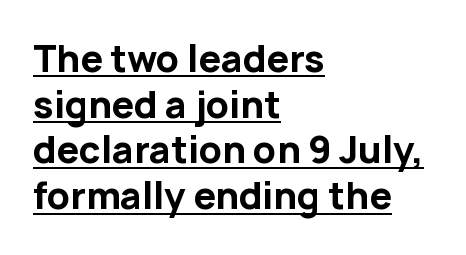
The image shows 36 px bold sans-serif type, upright; set left-aligned, normal line spacing (1.27x), normal letter spacing, underlined; low stroke contrast and a medium x-height.
